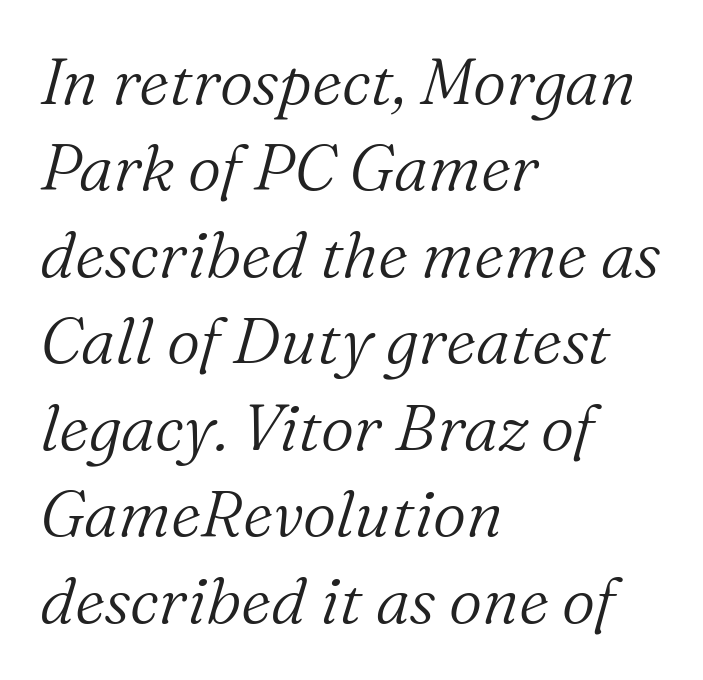
The image shows 65 px light serif type, italic (leaning right); set left-aligned, normal line spacing (1.33x), normal letter spacing, not underlined; medium stroke contrast and a medium x-height.
